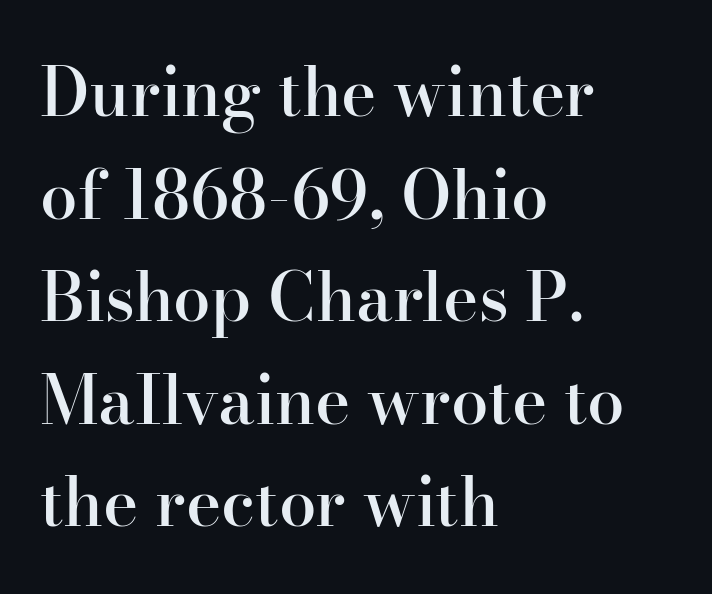
{"serif": "yes", "italic": "no", "bold": "semi", "weight": "semibold", "width": "normal", "stroke_contrast": "high", "x_height": "small", "monospaced": "no", "underline": "no", "align": "left", "line_spacing": "normal", "line_spacing_ratio": 1.53, "letter_spacing": "normal", "letter_spacing_em": 0.0, "glyph_px": 67}
